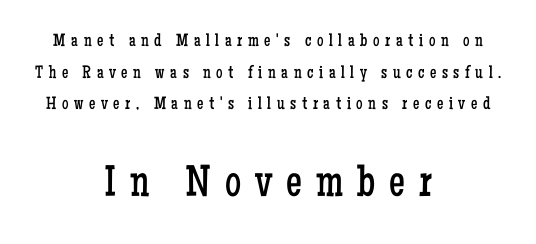
{"serif": "yes", "italic": "no", "bold": "no", "weight": "regular", "width": "condensed", "stroke_contrast": "low", "x_height": "medium", "monospaced": "no", "underline": "no", "align": "center", "line_spacing_ratio": 1.76, "letter_spacing": "wide", "letter_spacing_em": 0.31, "larger_block": "second", "size_ratio": 2.5, "glyph_px": 45}
